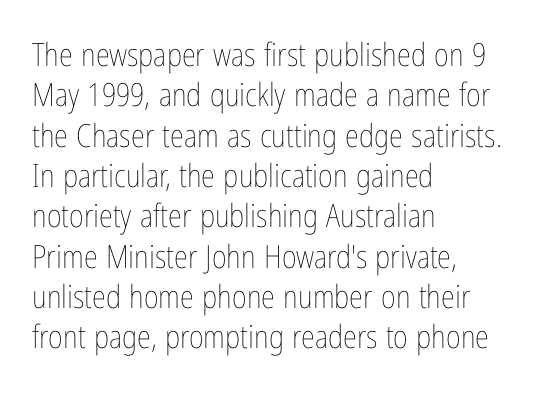
Q: Is the text bold? A: No.
Q: Is the text italic (slanted)? A: No, it is upright.
Q: Is the text underlined? A: No.
Q: How is the paragraph aligned? A: Left-aligned.
Q: Is the spacing between letters normal or unusually wide? A: Normal.
Q: Is the spacing between lines tight, normal or loose? A: Normal.
Q: Width (condensed, normal, or wide)? A: Condensed.
Q: Stroke contrast? A: Low.
Q: x-height? A: Medium.
Q: Monospaced? A: No.
